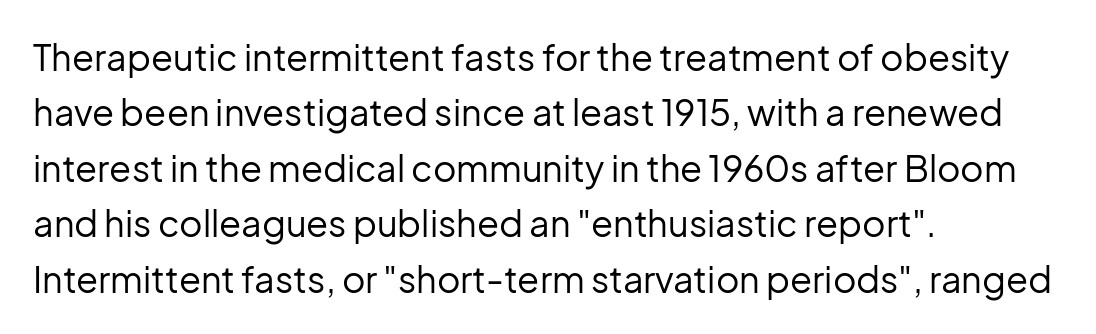
The image shows 36 px regular-weight sans-serif type, upright; set left-aligned, normal line spacing (1.54x), normal letter spacing, not underlined; low stroke contrast and a medium x-height.
